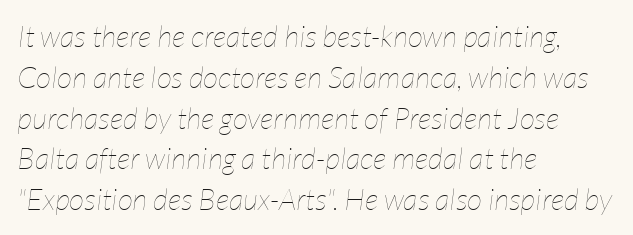
Q: Is the text bold? A: No.
Q: Is the text italic (slanted)? A: Yes, it leans right by about 7 degrees.
Q: Is the text underlined? A: No.
Q: How is the paragraph aligned? A: Left-aligned.
Q: Is the spacing between letters normal or unusually wide? A: Normal.
Q: Is the spacing between lines tight, normal or loose? A: Normal.
Q: Width (condensed, normal, or wide)? A: Condensed.
Q: Stroke contrast? A: Low.
Q: x-height? A: Medium.
Q: Monospaced? A: No.
